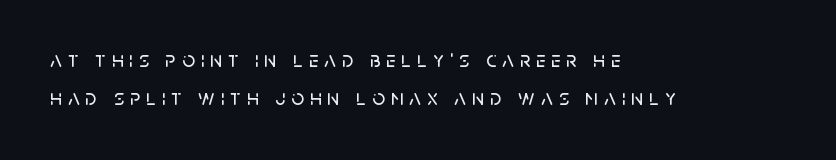
The image shows 22 px text type, upright; set left-aligned, line spacing 1.75x, unusually wide letter spacing (+0.27 em), not underlined.
